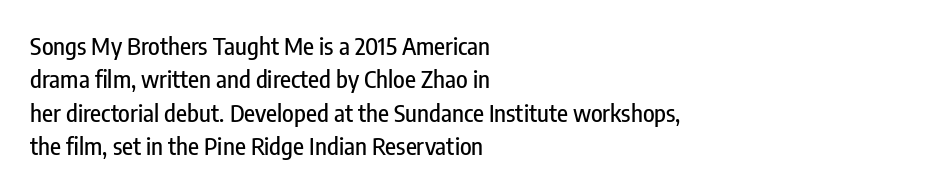
The image shows 24 px text type, upright; set left-aligned, normal line spacing (1.39x), normal letter spacing, not underlined.
